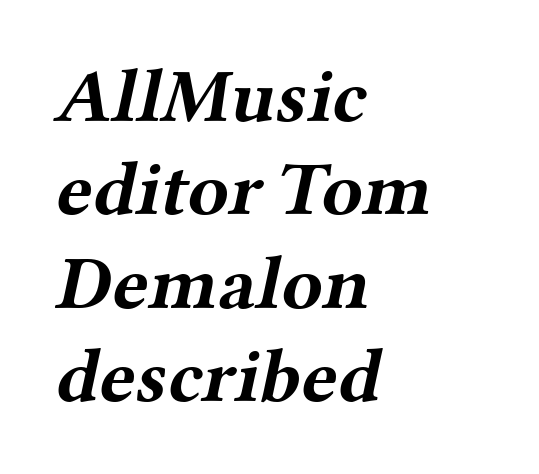
{"serif": "yes", "bold": "yes", "weight": "bold", "width": "wide", "stroke_contrast": "medium", "x_height": "medium", "monospaced": "no", "underline": "no", "align": "left", "line_spacing_ratio": 1.23, "letter_spacing": "normal", "letter_spacing_em": 0.0, "glyph_px": 76}
